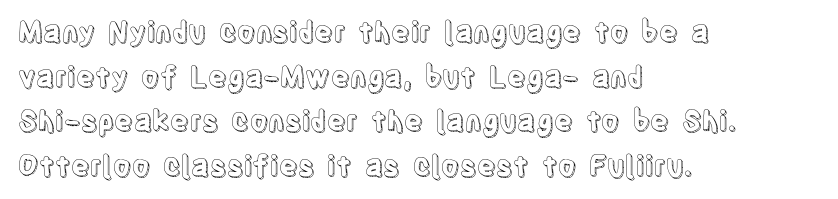
Varying glyph widths throughout — classic text-font behaviour. Descender tails drop into unmarked territory. Left-aligned paragraph, ragged on the right. It's the straight-up-and-down kind of type.
